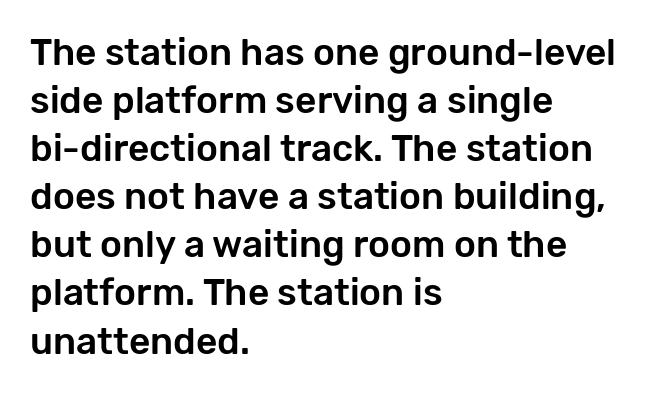
The image shows 37 px sans-serif type, upright; set left-aligned, normal line spacing (1.3x), normal letter spacing, not underlined; low stroke contrast and a medium x-height.
